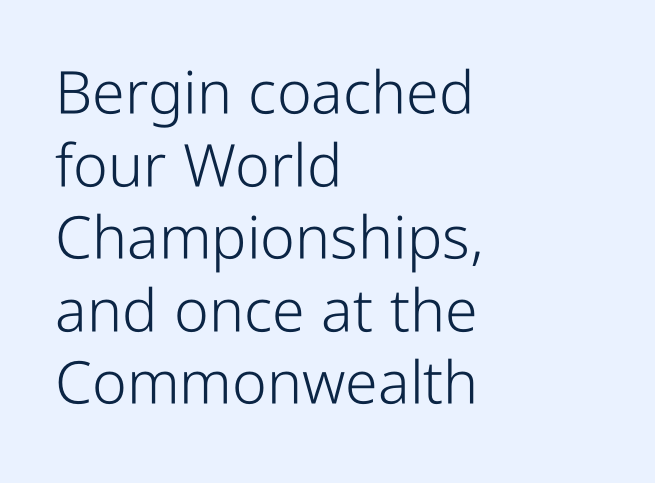
The image shows 59 px light, condensed sans-serif type, upright; set left-aligned, line spacing 1.23x, normal letter spacing, not underlined; low stroke contrast and a medium x-height.
